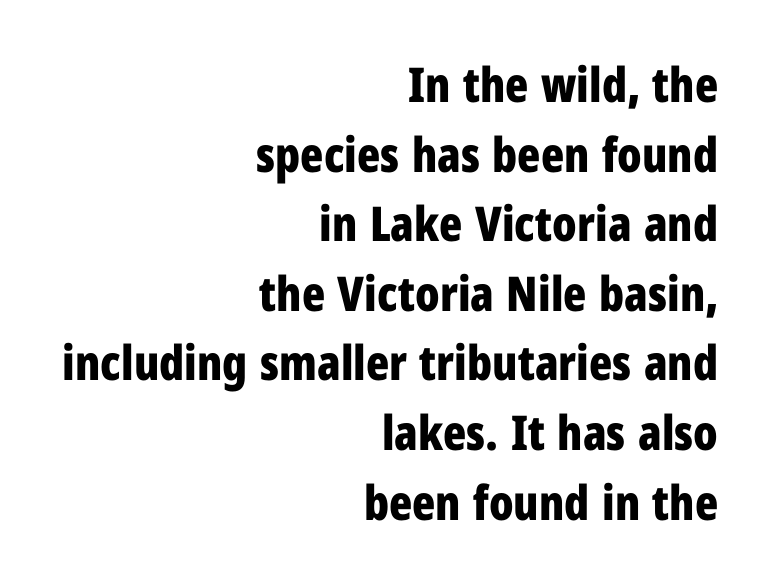
Glyph-to-glyph distance matches everyday printed text. Designer's note — italics off, roman on. The strokes are fattened all the way to bold. Teacher's note: observe the even right margin — that is flush-right alignment. The rendering uses natural spacing where letterforms have individual widths.
